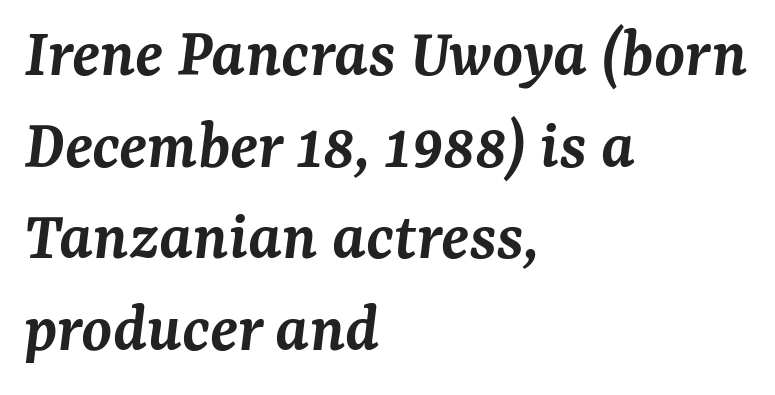
{"serif": "yes", "italic": "yes", "lean": "right", "slant_degrees": 7, "bold": "semi", "weight": "semibold", "width": "normal", "stroke_contrast": "medium", "x_height": "medium", "monospaced": "no", "underline": "no", "align": "left", "line_spacing": "normal", "line_spacing_ratio": 1.31, "letter_spacing": "normal", "letter_spacing_em": 0.0, "glyph_px": 70}
